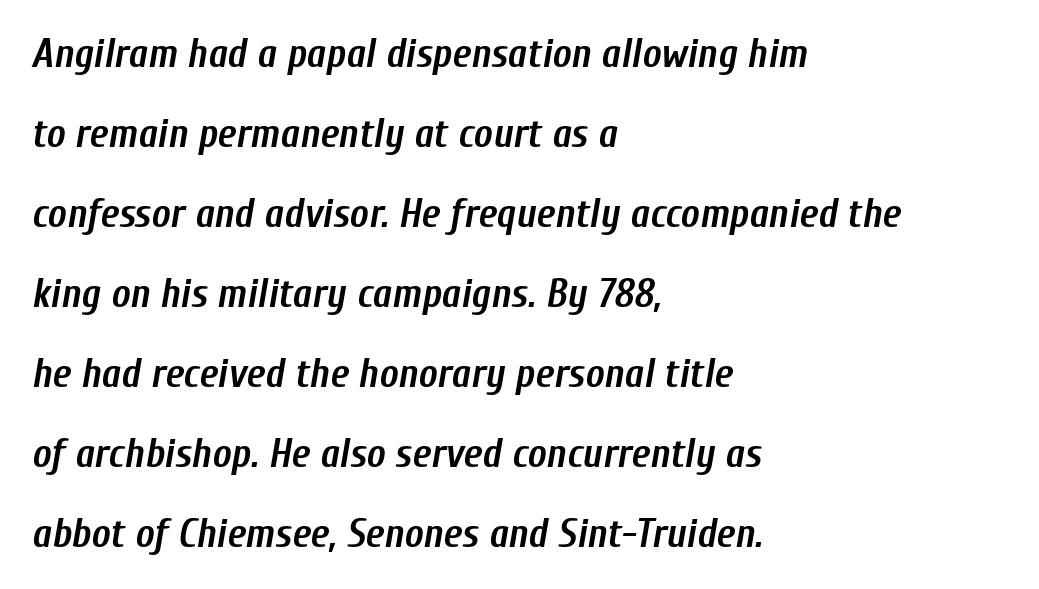
{"italic": "yes", "lean": "right", "slant_degrees": 10, "bold": "yes", "weight": "semibold", "width": "condensed", "stroke_contrast": "low", "x_height": "medium", "monospaced": "no", "underline": "no", "align": "left", "line_spacing": "loose", "line_spacing_ratio": 2.0, "letter_spacing": "normal", "letter_spacing_em": 0.0, "glyph_px": 40}
